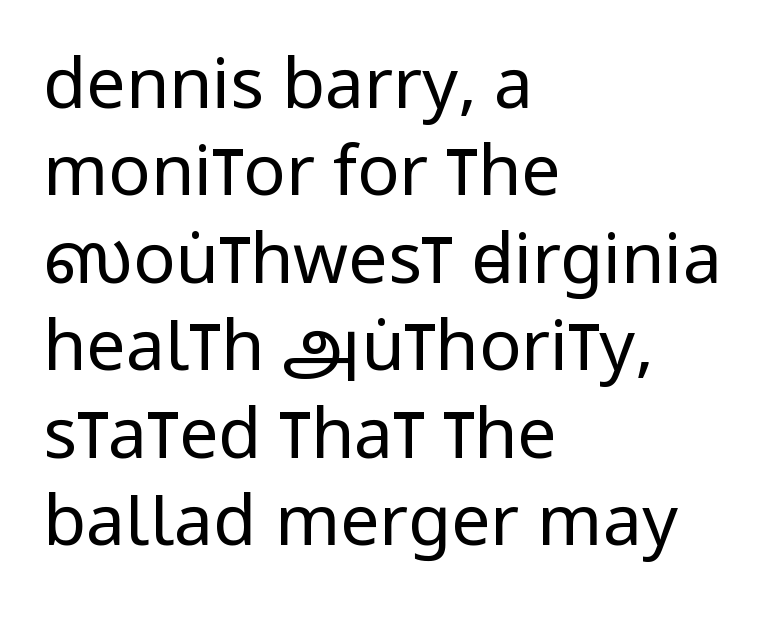
{"serif": "no", "italic": "no", "bold": "no", "weight": "regular", "width": "condensed", "stroke_contrast": "low", "x_height": "large", "monospaced": "no", "underline": "no", "align": "left", "line_spacing": "normal", "line_spacing_ratio": 1.25, "letter_spacing": "normal", "letter_spacing_em": 0.0, "glyph_px": 70}
